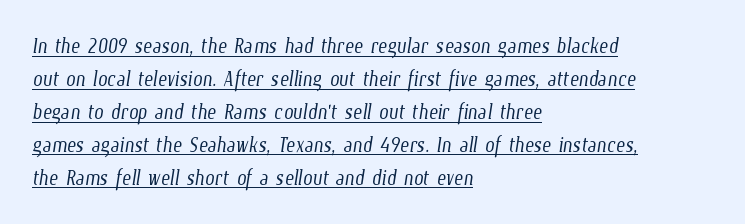
The image shows 27 px text type; set left-aligned, line spacing 1.22x, normal letter spacing, underlined.
